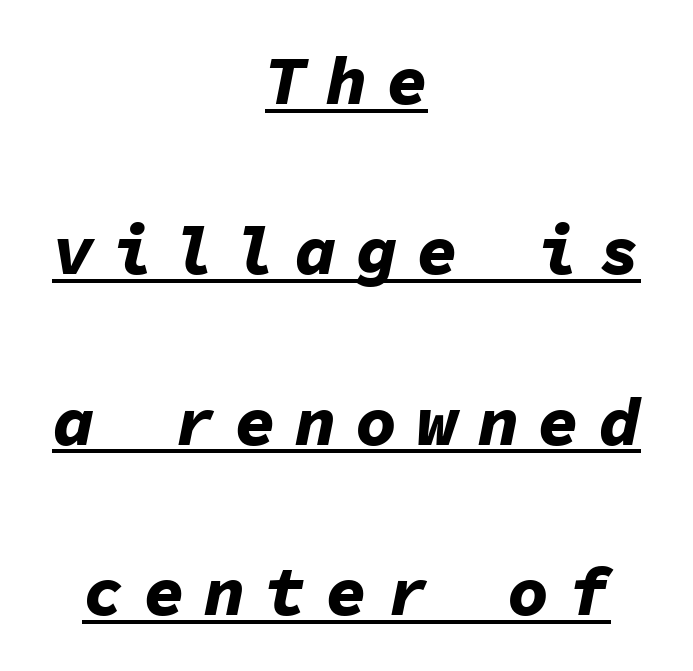
Q: Is the text bold? A: Yes.
Q: Is the text italic (slanted)? A: Yes, it leans right by about 11 degrees.
Q: Is the text underlined? A: Yes.
Q: How is the paragraph aligned? A: Centered.
Q: Is the spacing between letters normal or unusually wide? A: Unusually wide.
Q: Is the spacing between lines tight, normal or loose? A: Loose.
Q: Width (condensed, normal, or wide)? A: Normal.
Q: Stroke contrast? A: Low.
Q: x-height? A: Medium.
Q: Monospaced? A: Yes.
